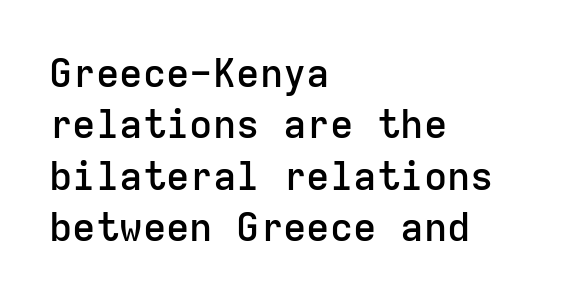
{"serif": "no", "italic": "no", "bold": "semi", "weight": "semibold", "width": "normal", "stroke_contrast": "low", "x_height": "medium", "monospaced": "yes", "underline": "no", "align": "left", "line_spacing": "normal", "line_spacing_ratio": 1.32, "letter_spacing": "normal", "letter_spacing_em": 0.0, "glyph_px": 39}
